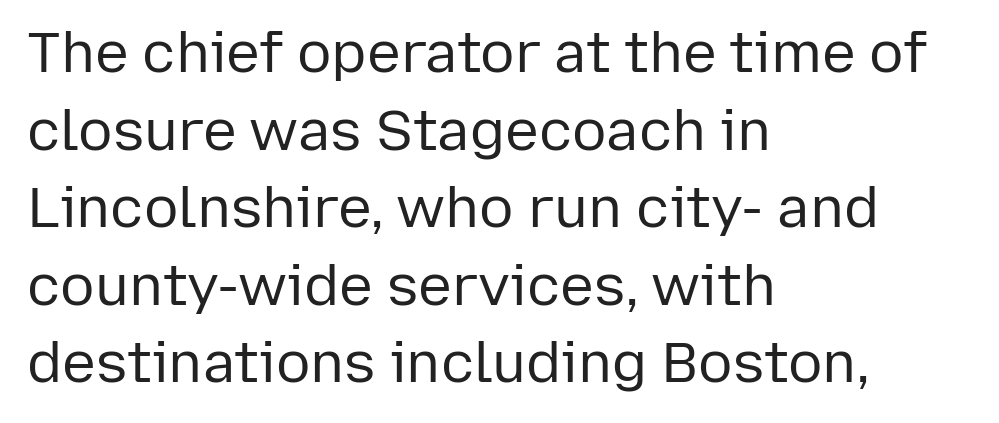
{"serif": "no", "italic": "no", "bold": "no", "weight": "regular", "width": "normal", "stroke_contrast": "low", "x_height": "medium", "monospaced": "no", "underline": "no", "align": "left", "line_spacing": "normal", "line_spacing_ratio": 1.36, "letter_spacing": "normal", "letter_spacing_em": 0.0, "glyph_px": 57}
